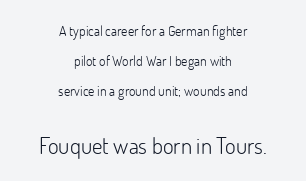
Q: Is the text bold? A: No.
Q: Is the text italic (slanted)? A: No, it is upright.
Q: Is the text underlined? A: No.
Q: How is the paragraph aligned? A: Centered.
Q: Is the spacing between letters normal or unusually wide? A: Normal.
Q: Is the spacing between lines tight, normal or loose? A: Loose.
Q: Which block of text is set in a larger size, the first (top) or the second (bottom)? A: The second (bottom) one.
